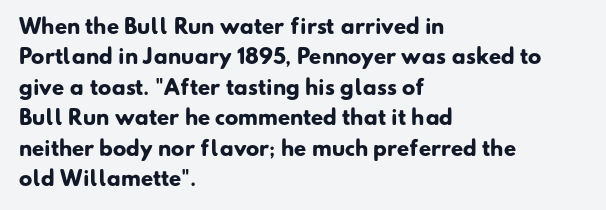
Inter-character spacing is left at the font's built-in metrics. The lines sit at an ordinary, default distance from one another. Plain, unruled lines of type. Stroke thickness is high; the sample reads as a true bold.
